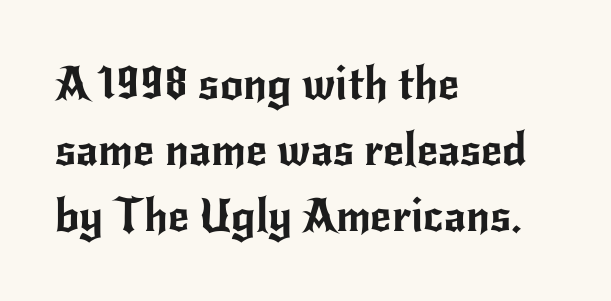
Q: Is the text italic (slanted)? A: No, it is upright.
Q: Is the typeface a serif or a sans-serif typeface? A: Sans-serif.
Q: Is the text underlined? A: No.
Q: How is the paragraph aligned? A: Left-aligned.
Q: Is the spacing between letters normal or unusually wide? A: Normal.
Q: Is the spacing between lines tight, normal or loose? A: Normal.
Q: Width (condensed, normal, or wide)? A: Normal.
Q: Stroke contrast? A: Low.
Q: x-height? A: Small.
Q: Monospaced? A: No.
